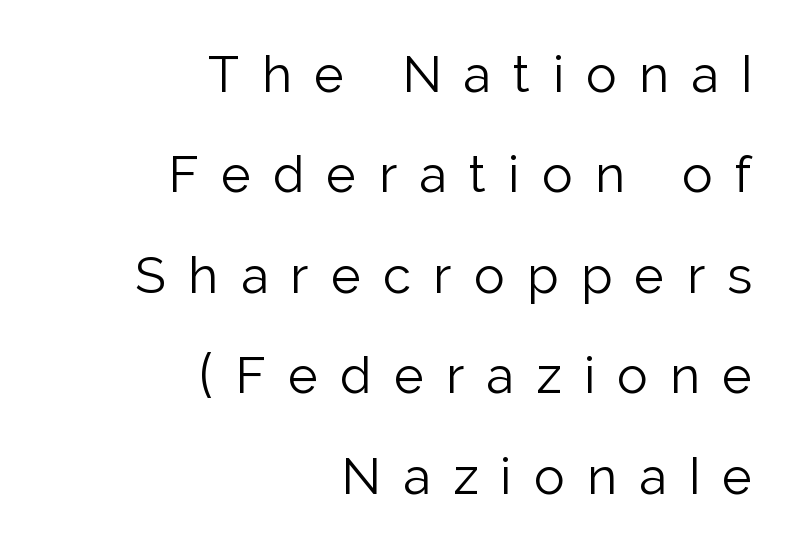
{"serif": "no", "italic": "no", "bold": "no", "weight": "light", "width": "normal", "stroke_contrast": "low", "x_height": "medium", "monospaced": "no", "underline": "no", "align": "right", "line_spacing": "loose", "line_spacing_ratio": 1.97, "letter_spacing": "wide", "letter_spacing_em": 0.44, "glyph_px": 51}
